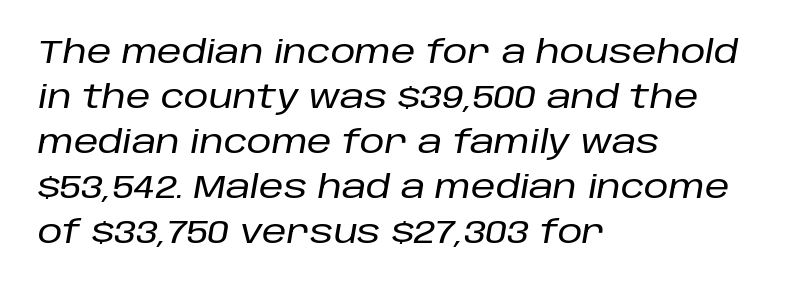
{"italic": "yes", "lean": "right", "slant_degrees": 10, "width": "normal", "stroke_contrast": "low", "x_height": "large", "monospaced": "no", "underline": "no", "align": "left", "line_spacing": "normal", "line_spacing_ratio": 1.45, "letter_spacing": "normal", "letter_spacing_em": 0.0, "glyph_px": 31}
